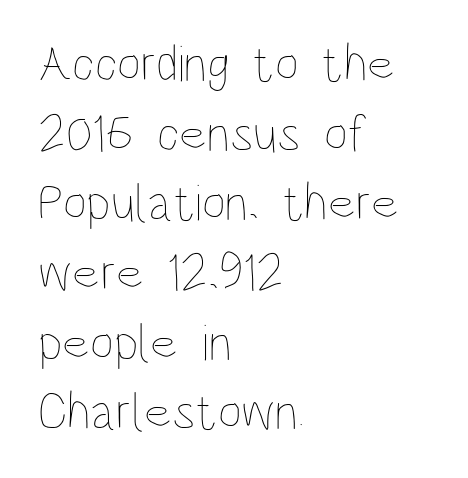
The letters stand upright; this is a roman face. This rendering leaves character spacing at its baseline value. On a weight scale, this lands at 450 or below. Every row of glyphs begins at an identical x-position on the left. Leading matches the norm, producing a regular column. A bare baseline throughout the passage.
